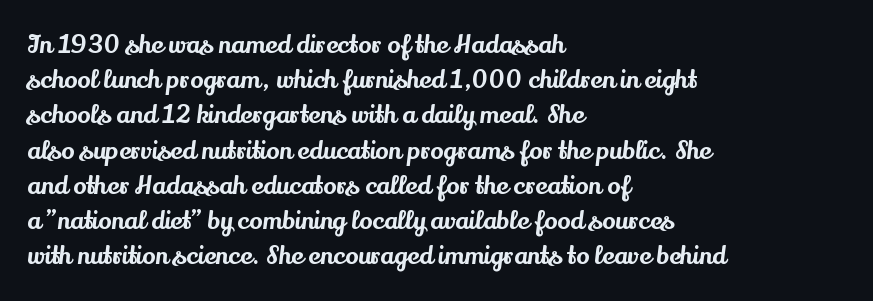
Q: Is the text italic (slanted)? A: Yes.
Q: Is the text underlined? A: No.
Q: How is the paragraph aligned? A: Left-aligned.
Q: Is the spacing between letters normal or unusually wide? A: Normal.
Q: Is the spacing between lines tight, normal or loose? A: Normal.
